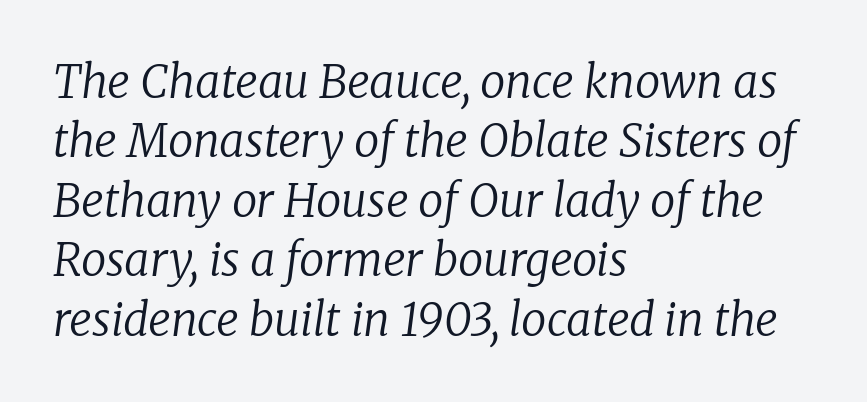
Q: Is the text bold? A: No.
Q: Is the text italic (slanted)? A: Yes, it leans right by about 8 degrees.
Q: Is the typeface a serif or a sans-serif typeface? A: Serif.
Q: Is the text underlined? A: No.
Q: How is the paragraph aligned? A: Left-aligned.
Q: Is the spacing between letters normal or unusually wide? A: Normal.
Q: Is the spacing between lines tight, normal or loose? A: Normal.
Q: Width (condensed, normal, or wide)? A: Normal.
Q: Stroke contrast? A: Low.
Q: x-height? A: Medium.
Q: Monospaced? A: No.
